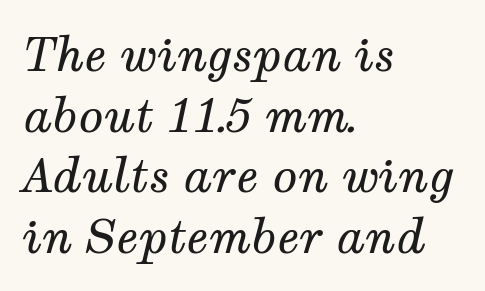
{"serif": "yes", "italic": "yes", "lean": "right", "slant_degrees": 12, "bold": "no", "weight": "regular", "width": "normal", "stroke_contrast": "medium", "x_height": "medium", "monospaced": "no", "underline": "no", "align": "left", "line_spacing": "normal", "line_spacing_ratio": 1.32, "letter_spacing": "normal", "letter_spacing_em": 0.0, "glyph_px": 46}
